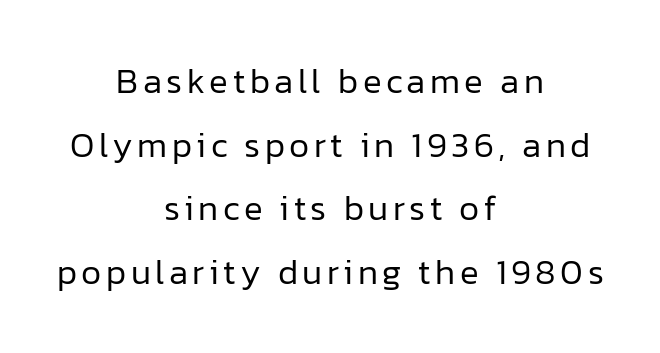
The image shows 35 px regular-weight sans-serif type, upright; set centered, line spacing 1.82x, not underlined; low stroke contrast and a medium x-height.
